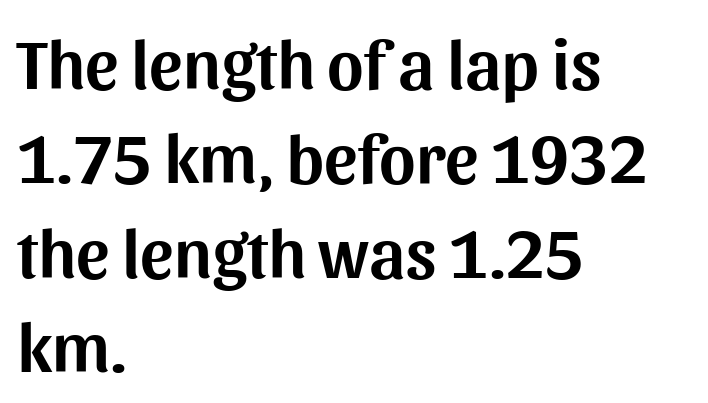
Q: Is the text italic (slanted)? A: No, it is upright.
Q: Is the typeface a serif or a sans-serif typeface? A: Sans-serif.
Q: Is the text underlined? A: No.
Q: How is the paragraph aligned? A: Left-aligned.
Q: Is the spacing between letters normal or unusually wide? A: Normal.
Q: Is the spacing between lines tight, normal or loose? A: Normal.
Q: Width (condensed, normal, or wide)? A: Normal.
Q: Stroke contrast? A: Medium.
Q: x-height? A: Medium.
Q: Monospaced? A: No.
